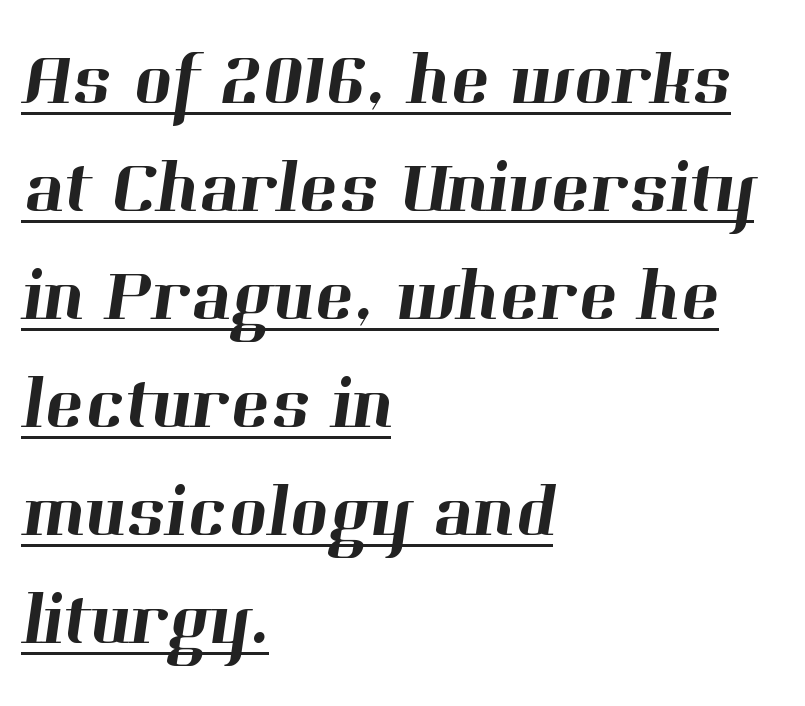
A typesetter would call this zero additional tracking. This sample carries an underscore along the baseline area. Line spacing here is normal. Observe the serifs anchoring each vertical stroke in this sample.
